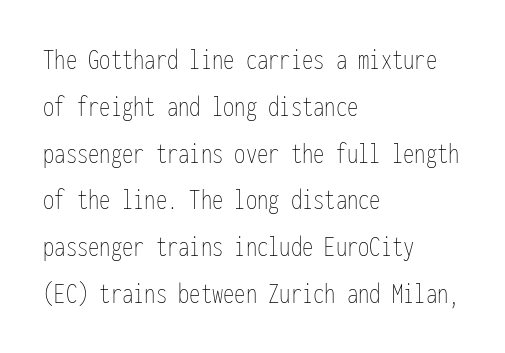
The image shows 30 px thin, condensed type, upright, monospaced; set left-aligned, normal line spacing (1.56x), normal letter spacing, not underlined; low stroke contrast and a medium x-height.
